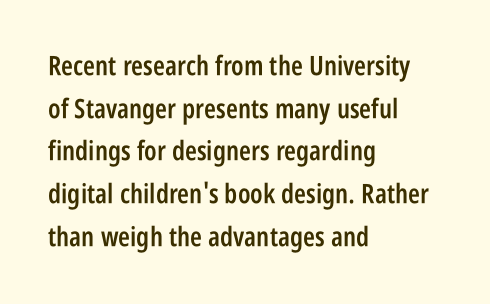
{"italic": "no", "bold": "semi", "underline": "no", "align": "left", "line_spacing": "normal", "line_spacing_ratio": 1.58, "letter_spacing": "normal", "letter_spacing_em": 0.0, "glyph_px": 27}
